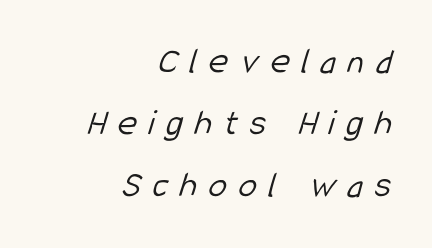
Q: Is the text bold? A: No.
Q: Is the typeface a serif or a sans-serif typeface? A: Sans-serif.
Q: Is the text underlined? A: No.
Q: How is the paragraph aligned? A: Right-aligned.
Q: Is the spacing between letters normal or unusually wide? A: Unusually wide.
Q: Is the spacing between lines tight, normal or loose? A: Normal.
Q: Width (condensed, normal, or wide)? A: Condensed.
Q: Stroke contrast? A: Low.
Q: x-height? A: Medium.
Q: Monospaced? A: No.
